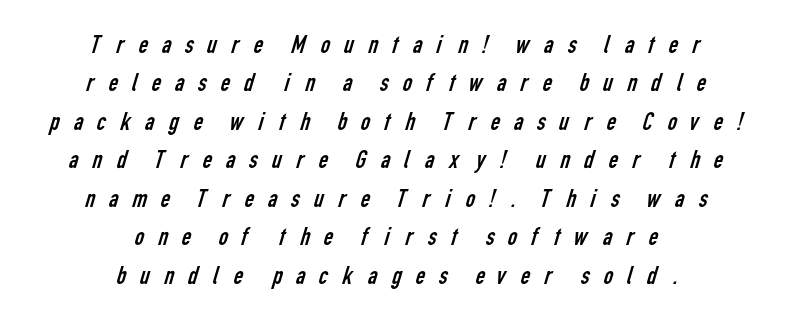
The image shows 26 px text type; set centered, normal line spacing (1.48x), unusually wide letter spacing (+0.44 em), not underlined.
